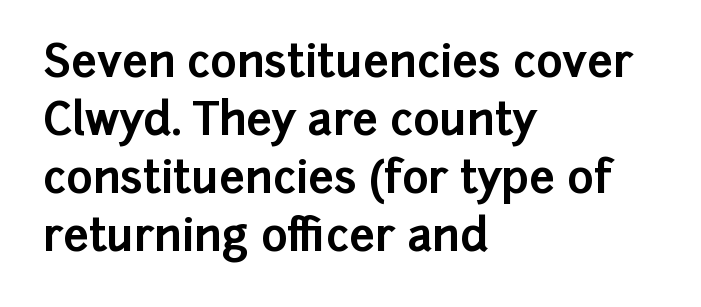
A roman cut, with each character standing at attention. These lines are composed in type without serifs. How are the letters spaced? Ordinarily, with no added tracking. A bare baseline throughout the passage. One-word summary of the alignment: left.
